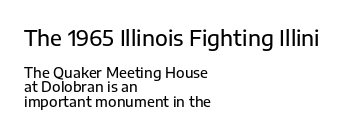
Top chunk: large. Bottom chunk: small. Is the block centered? No — it sits flush against the left margin. Glyph-to-glyph distance matches everyday printed text. Just letters on the line, the space beneath them empty. Vertical spacing — tight. Notice how the stems are strictly vertical — no italics here.
